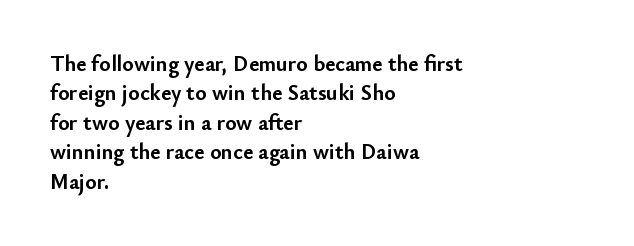
The image shows 22 px bold type, upright; set left-aligned, normal line spacing (1.34x), normal letter spacing, not underlined.
